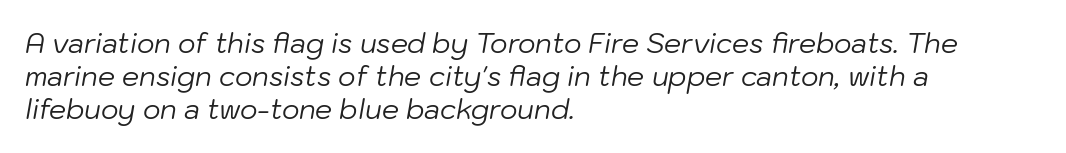
{"italic": "yes", "lean": "right", "slant_degrees": 10, "bold": "no", "underline": "no", "align": "left", "line_spacing_ratio": 1.23, "letter_spacing": "normal", "letter_spacing_em": 0.0, "glyph_px": 27}
